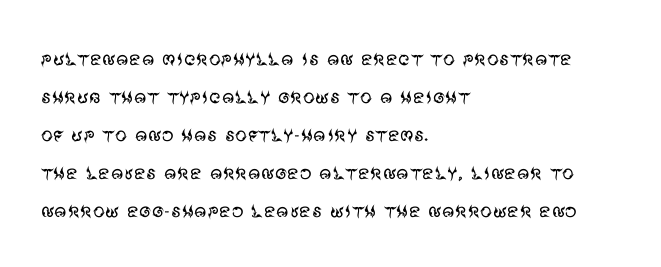
{"italic": "no", "bold": "no", "underline": "no", "align": "left", "line_spacing": "normal", "line_spacing_ratio": 1.58, "letter_spacing": "normal", "letter_spacing_em": 0.0, "glyph_px": 24}
